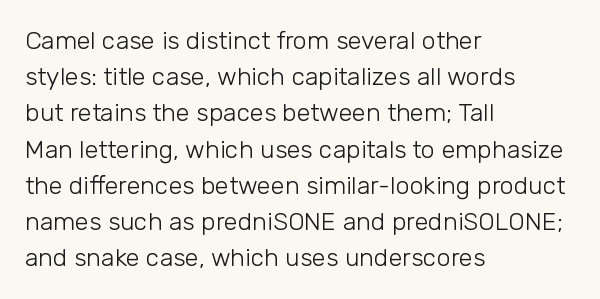
The image shows 25 px text type, upright; set left-aligned, normal line spacing (1.45x), normal letter spacing, not underlined.
